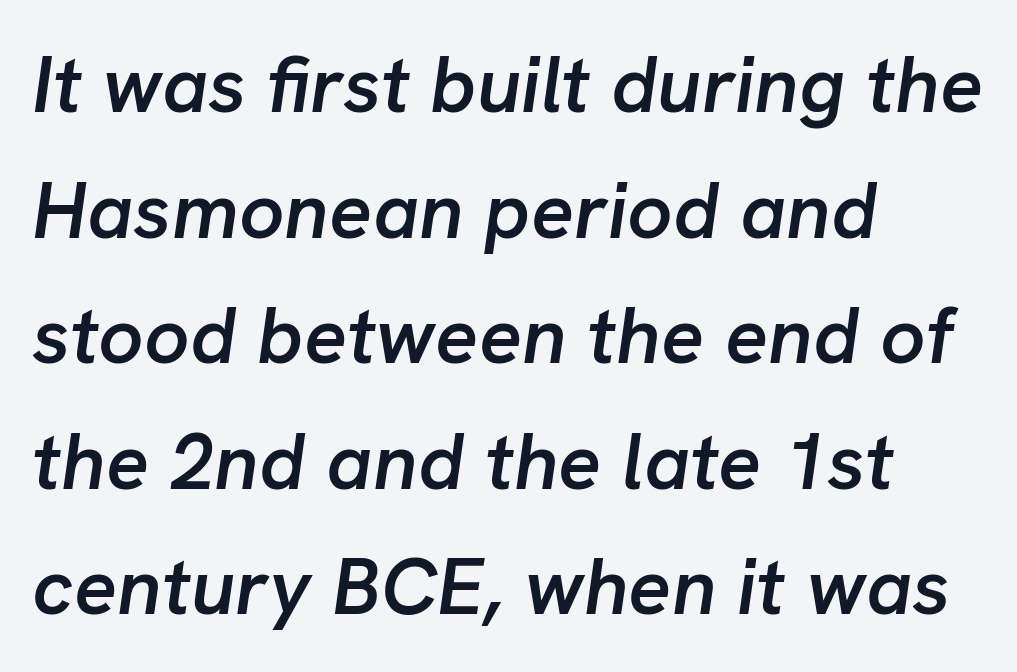
The image shows 80 px semibold type, italic (leaning right); set left-aligned, normal line spacing (1.57x), normal letter spacing, not underlined; low stroke contrast and a medium x-height.
